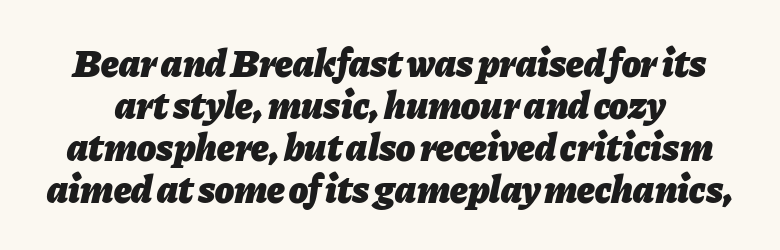
This is oblique type, the kind used for emphasis or titles. I'd describe the lettering as bold — thick and assertive. This sample trades vertical openness for compactness between lines. Students, note that the glyphs here touch the page at normal intervals.
